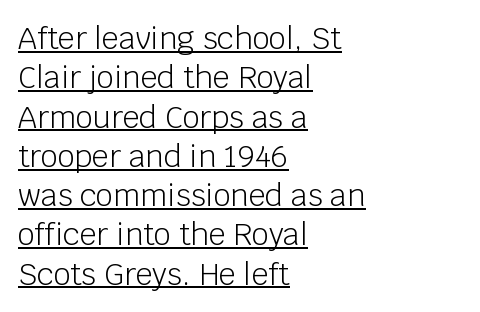
{"serif": "no", "italic": "no", "bold": "no", "weight": "light", "width": "normal", "stroke_contrast": "low", "x_height": "large", "monospaced": "no", "underline": "yes", "align": "left", "line_spacing": "normal", "line_spacing_ratio": 1.31, "letter_spacing": "normal", "letter_spacing_em": 0.0, "glyph_px": 30}
